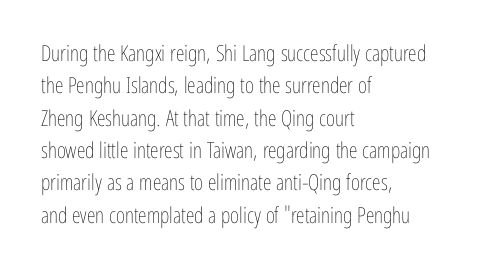
Q: Is the text bold? A: No.
Q: Is the text italic (slanted)? A: No, it is upright.
Q: Is the text underlined? A: No.
Q: How is the paragraph aligned? A: Left-aligned.
Q: Is the spacing between letters normal or unusually wide? A: Normal.
Q: Is the spacing between lines tight, normal or loose? A: Normal.
